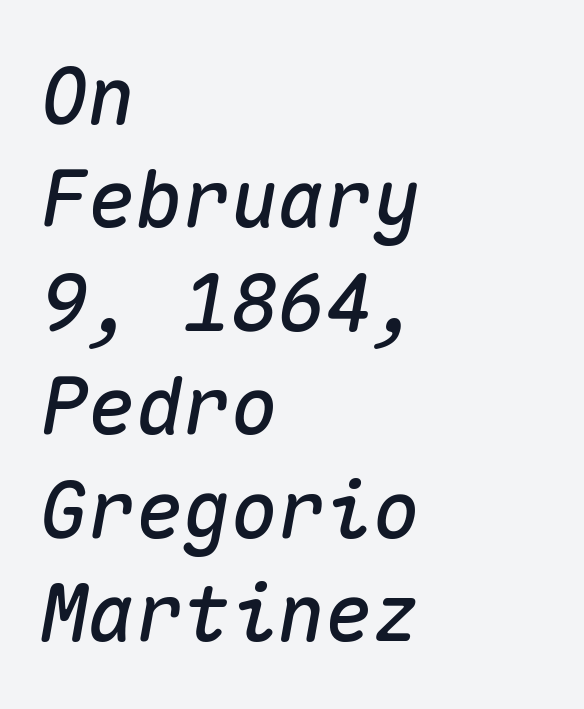
The image shows 79 px text type, italic (leaning right), monospaced; set left-aligned, normal line spacing (1.31x), normal letter spacing, not underlined; medium stroke contrast and a medium x-height.
